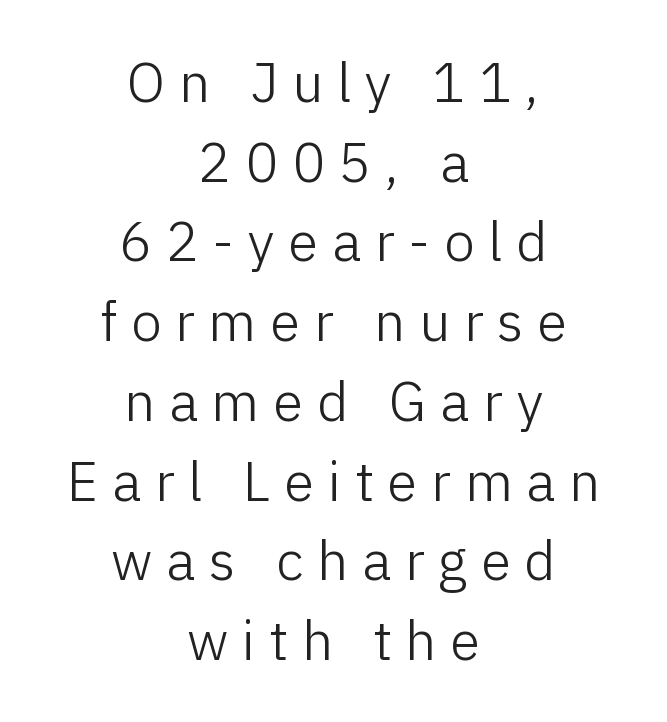
{"serif": "no", "italic": "no", "bold": "no", "weight": "light", "width": "normal", "stroke_contrast": "low", "x_height": "medium", "monospaced": "no", "underline": "no", "align": "center", "line_spacing": "normal", "line_spacing_ratio": 1.45, "letter_spacing": "wide", "letter_spacing_em": 0.25, "glyph_px": 55}
